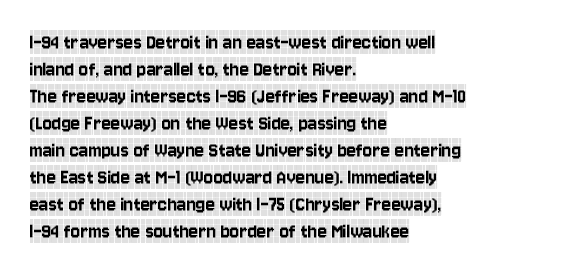
The image shows 22 px text type, upright; set left-aligned, line spacing 1.23x, normal letter spacing, not underlined.
